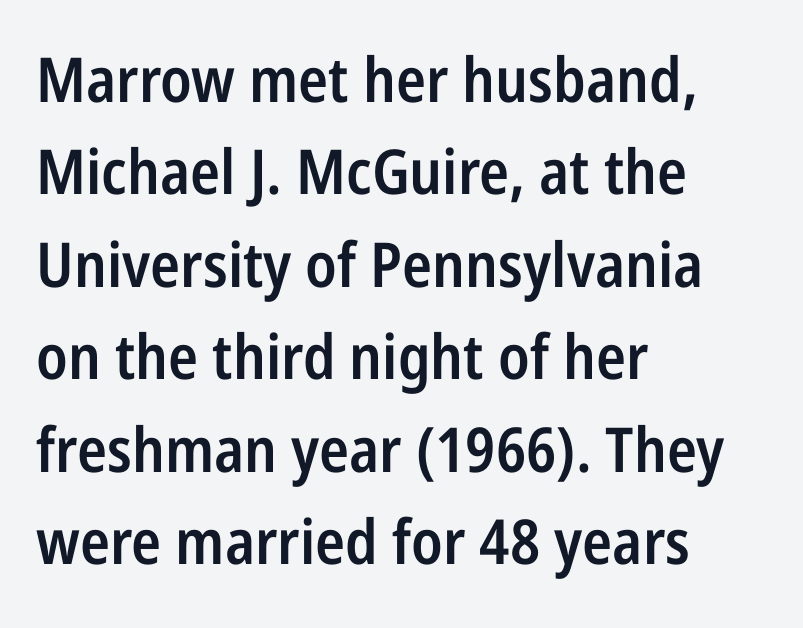
The image shows 62 px semibold, condensed sans-serif type, upright; set left-aligned, normal line spacing (1.49x), normal letter spacing, not underlined; low stroke contrast and a medium x-height.
